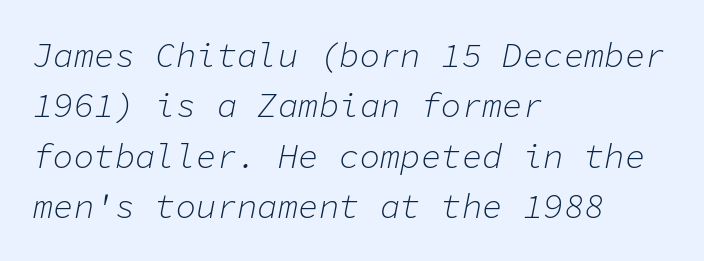
A typesetter would call this monospace, since all characters share one set width. The letters sit at their default tracking, neither squeezed nor spread. Summary of vertical rhythm: regular, with standard interline spacing. Descenders hang freely into open space. This sample is left-justified, so line endings fall wherever the words run out.
